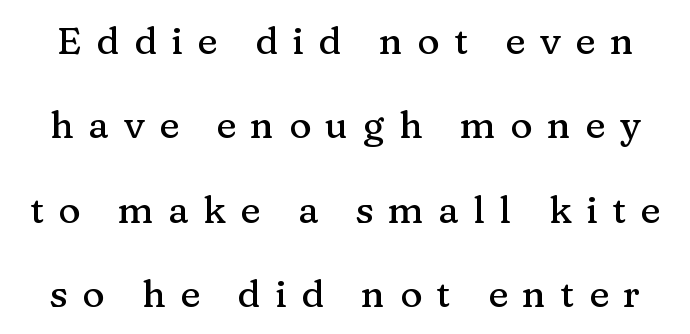
Between one letter and the next there's a generous, obvious gap. Do the characters align in a grid? No, the font is proportional. I'd call this a serif setting — the letters wear small feet. Letters rest on an invisible, unmarked baseline. One glance says open: line gaps are wider than usual. Upright lettering throughout.
